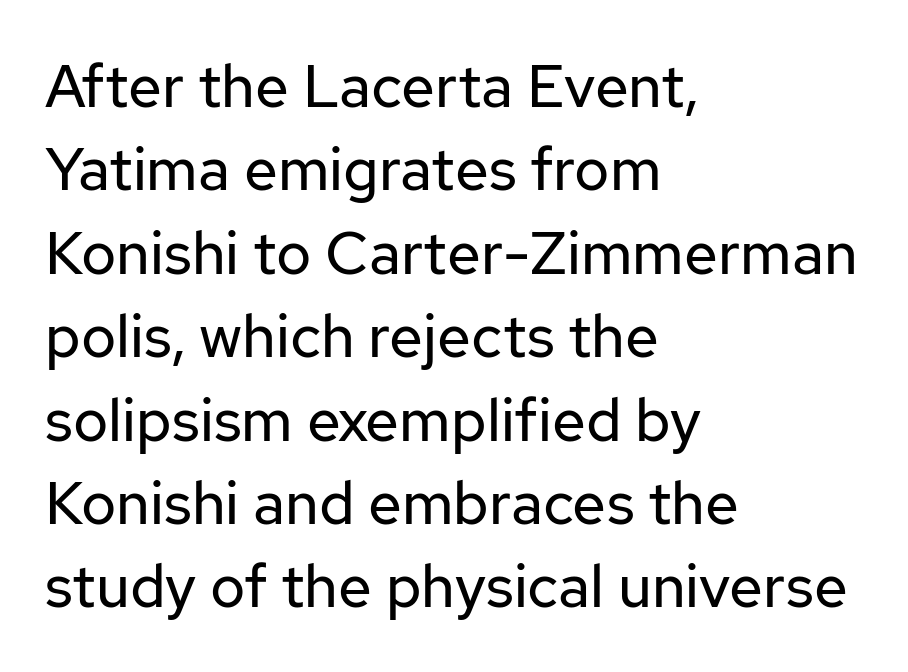
{"serif": "no", "italic": "no", "bold": "no", "weight": "regular", "width": "normal", "stroke_contrast": "low", "x_height": "medium", "monospaced": "no", "underline": "no", "align": "left", "line_spacing": "normal", "line_spacing_ratio": 1.39, "letter_spacing": "normal", "letter_spacing_em": 0.0, "glyph_px": 60}
